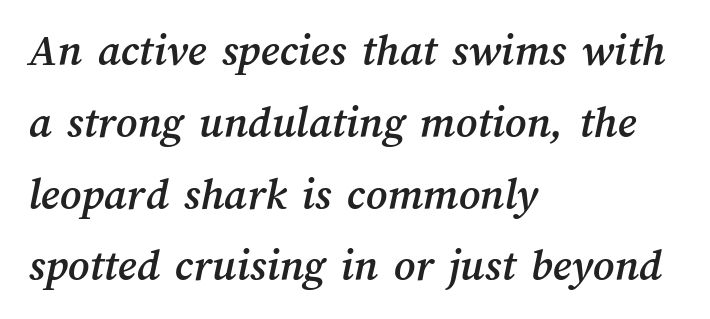
{"width": "normal", "stroke_contrast": "medium", "x_height": "medium", "monospaced": "no", "underline": "no", "align": "left", "line_spacing": "normal", "line_spacing_ratio": 1.56, "letter_spacing": "normal", "letter_spacing_em": 0.0, "glyph_px": 46}
